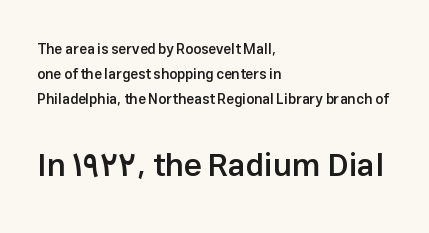
Q: Is the text bold? A: Semi-bold.
Q: Is the text italic (slanted)? A: No, it is upright.
Q: Is the typeface a serif or a sans-serif typeface? A: Sans-serif.
Q: Is the text underlined? A: No.
Q: How is the paragraph aligned? A: Left-aligned.
Q: Is the spacing between letters normal or unusually wide? A: Normal.
Q: Which block of text is set in a larger size, the first (top) or the second (bottom)? A: The second (bottom) one.
Q: Width (condensed, normal, or wide)? A: Normal.
Q: Stroke contrast? A: Low.
Q: x-height? A: Medium.
Q: Monospaced? A: No.
